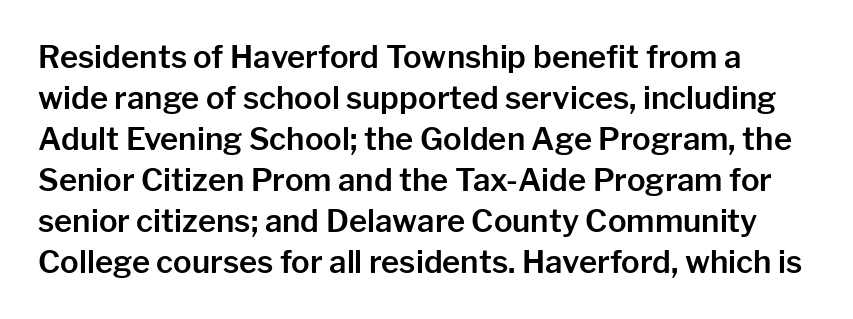
Unlike italic type, these characters show no tilt at all. Varying glyph widths throughout — classic text-font behaviour. Vertical spacing — default. Each row of text sits above clean, open space. These lines are composed in type without serifs.
